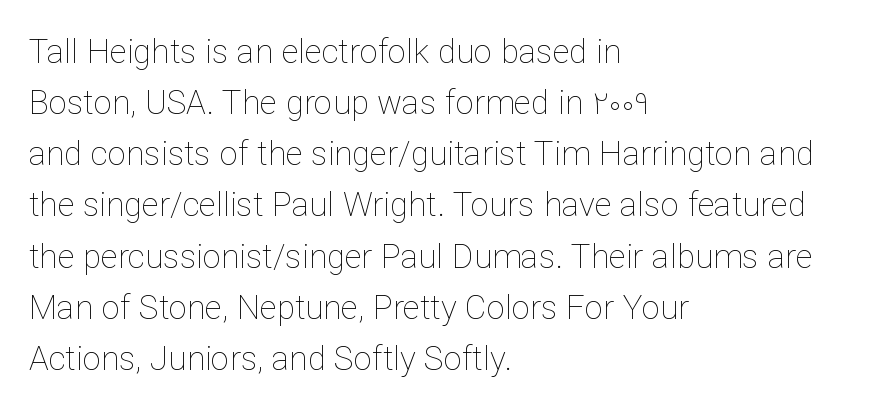
The image shows 33 px thin type, upright; set left-aligned, normal line spacing (1.55x), normal letter spacing, not underlined; low stroke contrast and a medium x-height.
